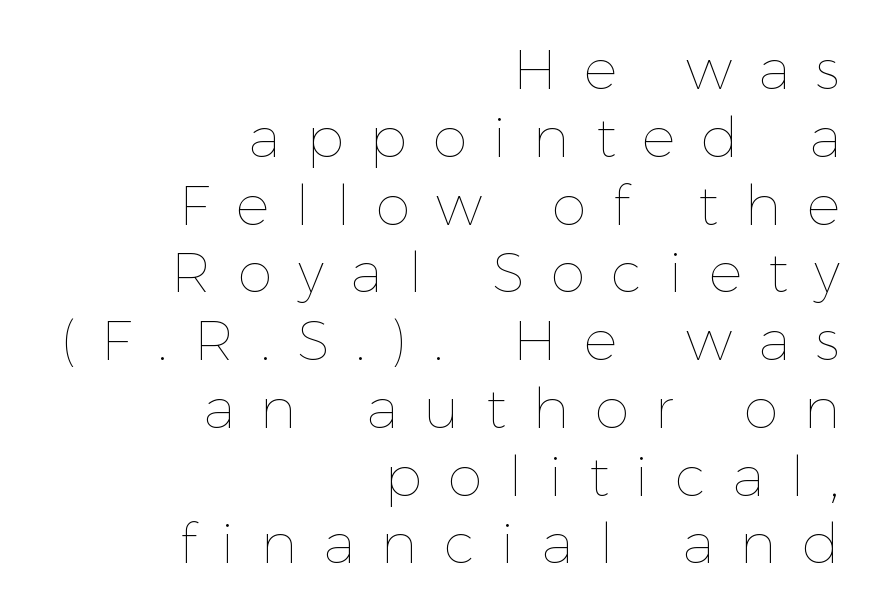
The image shows 56 px thin type, upright; set right-aligned, line spacing 1.21x, unusually wide letter spacing (+0.47 em), not underlined; a medium x-height.
